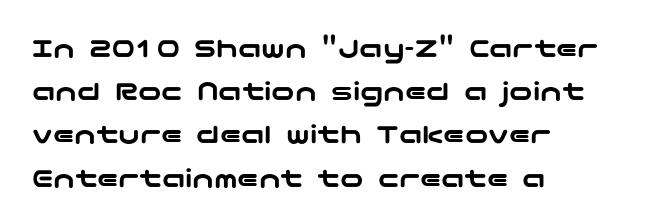
Q: Is the text italic (slanted)? A: No, it is upright.
Q: Is the typeface a serif or a sans-serif typeface? A: Sans-serif.
Q: Is the text underlined? A: No.
Q: How is the paragraph aligned? A: Left-aligned.
Q: Is the spacing between letters normal or unusually wide? A: Normal.
Q: Is the spacing between lines tight, normal or loose? A: Normal.
Q: Width (condensed, normal, or wide)? A: Wide.
Q: Stroke contrast? A: Low.
Q: x-height? A: Medium.
